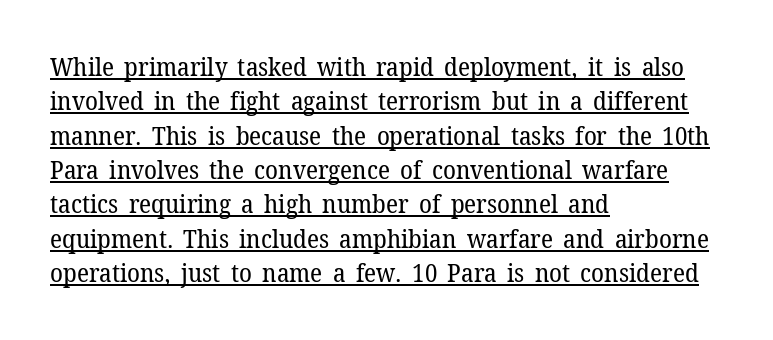
A quiet, ordinary-to-light weight characterises the typeface. Students, observe: this is what conventionally led text looks like. If you drew a line through each stem, it would be perfectly vertical. The ragged edge is on the right, which tells us the setting is flush left.
